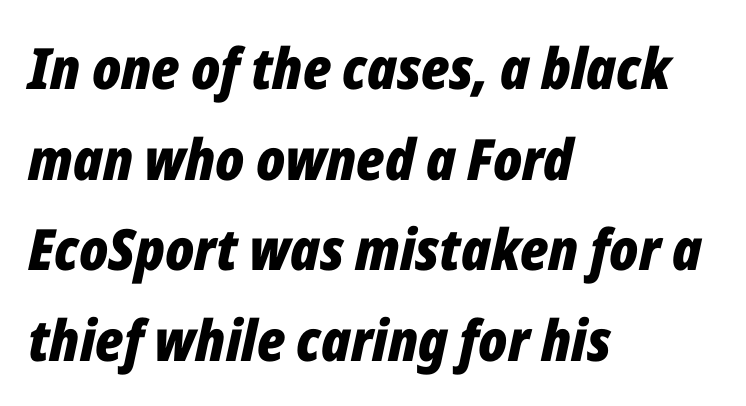
Q: Is the text bold? A: Yes.
Q: Is the text italic (slanted)? A: Yes, it leans right by about 12 degrees.
Q: Is the text underlined? A: No.
Q: How is the paragraph aligned? A: Left-aligned.
Q: Is the spacing between letters normal or unusually wide? A: Normal.
Q: Is the spacing between lines tight, normal or loose? A: Normal.
Q: Width (condensed, normal, or wide)? A: Condensed.
Q: Stroke contrast? A: Low.
Q: x-height? A: Medium.
Q: Monospaced? A: No.
